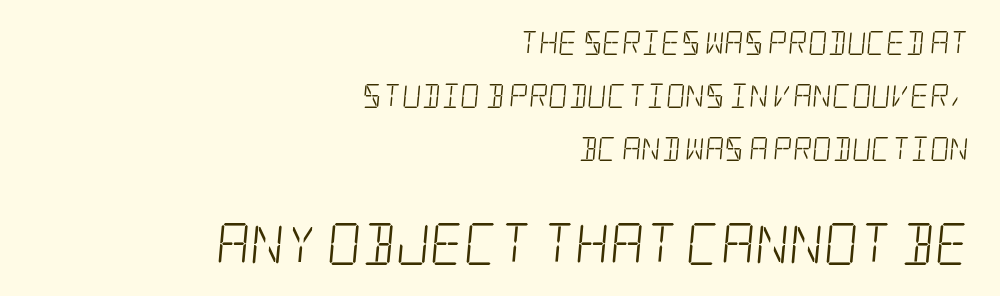
The image shows 42 px light, condensed serif type; set right-aligned, loose line spacing (2.2x), normal letter spacing, not underlined; the second (bottom) block is 1.75x larger; low stroke contrast and a large x-height.
